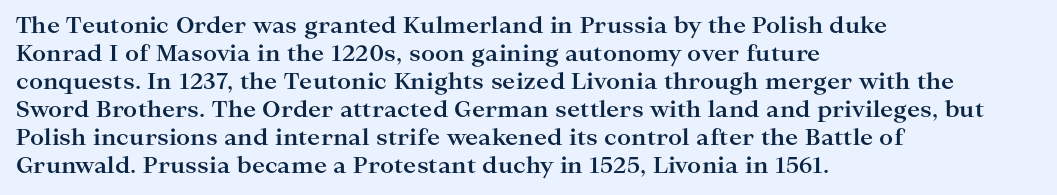
The image shows 22 px bold type, upright; set left-aligned, normal line spacing (1.27x), normal letter spacing, not underlined.
